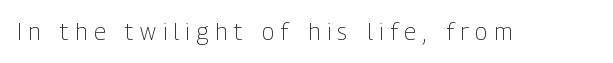
Lines of text with bare space underneath. The weight would be labelled regular, book, light, or lighter still. Do the letters lean? They stand straight. Observe the wide spacing: letters keep a clear distance from each other.
